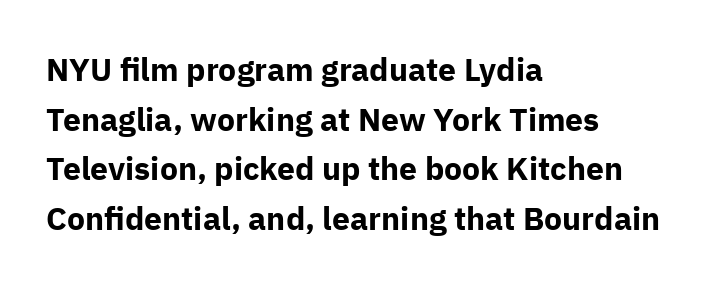
The image shows 32 px bold sans-serif type, upright; set left-aligned, normal line spacing (1.55x), normal letter spacing, not underlined; low stroke contrast and a medium x-height.
